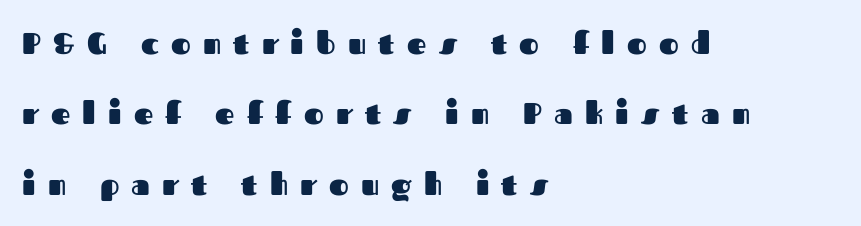
{"serif": "no", "italic": "no", "bold": "yes", "weight": "heavy", "width": "normal", "stroke_contrast": "medium", "x_height": "medium", "monospaced": "no", "underline": "no", "align": "left", "line_spacing": "loose", "line_spacing_ratio": 2.35, "letter_spacing": "wide", "letter_spacing_em": 0.41, "glyph_px": 30}
